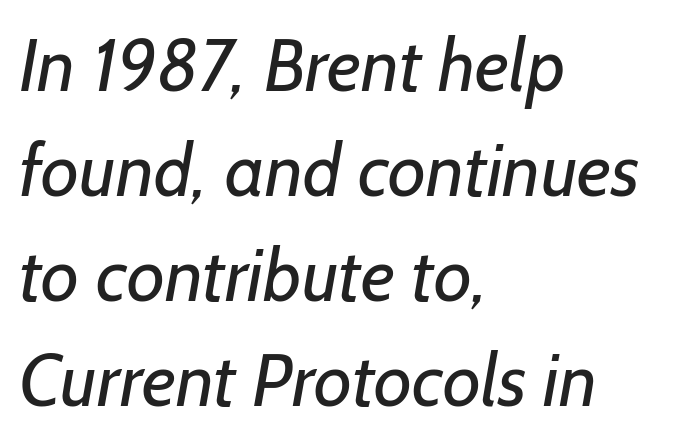
Q: Is the text bold? A: No.
Q: Is the typeface a serif or a sans-serif typeface? A: Sans-serif.
Q: Is the text underlined? A: No.
Q: How is the paragraph aligned? A: Left-aligned.
Q: Is the spacing between letters normal or unusually wide? A: Normal.
Q: Is the spacing between lines tight, normal or loose? A: Normal.
Q: Width (condensed, normal, or wide)? A: Normal.
Q: Stroke contrast? A: Low.
Q: x-height? A: Medium.
Q: Monospaced? A: No.
